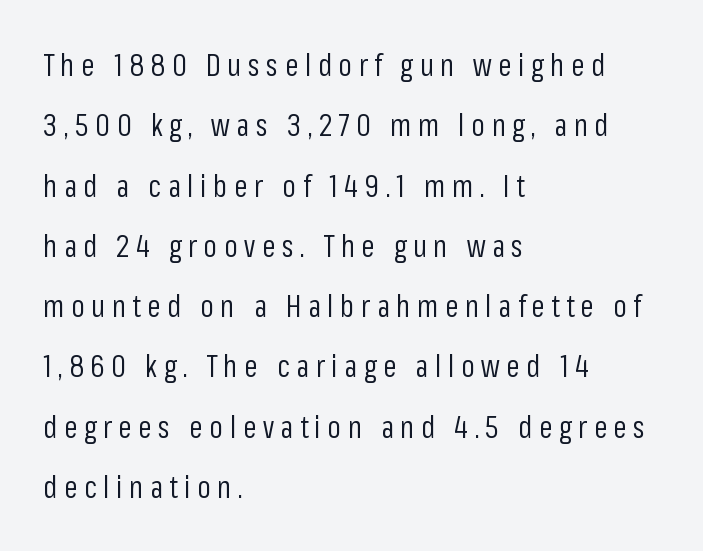
Q: Is the text bold? A: No.
Q: Is the text italic (slanted)? A: No, it is upright.
Q: Is the typeface a serif or a sans-serif typeface? A: Sans-serif.
Q: Is the text underlined? A: No.
Q: How is the paragraph aligned? A: Left-aligned.
Q: Is the spacing between letters normal or unusually wide? A: Unusually wide.
Q: Is the spacing between lines tight, normal or loose? A: Loose.
Q: Width (condensed, normal, or wide)? A: Condensed.
Q: Stroke contrast? A: Low.
Q: x-height? A: Medium.
Q: Monospaced? A: No.
